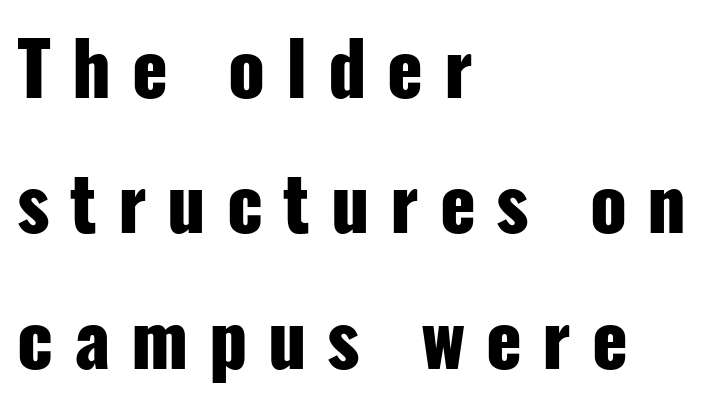
This is the regular roman posture of the typeface. A typesetter would call this proportional, since set widths differ per character. Between one letter and the next there's a generous, obvious gap. The area under the type is left untouched. Students, this is bold: see how much ink each stroke carries. Line starts are locked; line ends wander.
